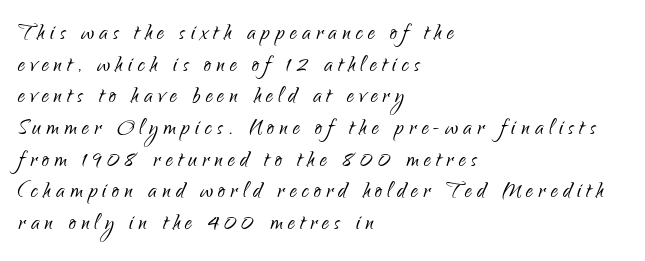
The image shows 28 px light, condensed sans-serif type; set left-aligned, tight line spacing (1.13x), not underlined; low stroke contrast and a small x-height.
